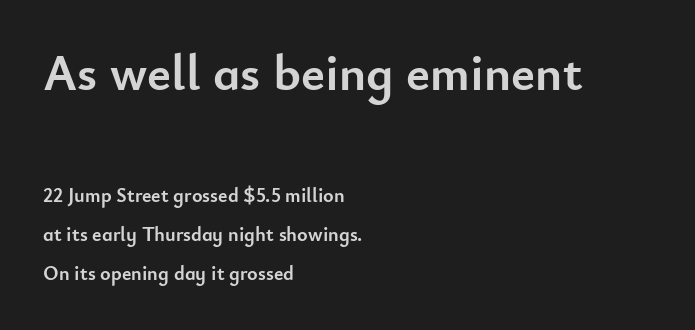
{"serif": "no", "italic": "no", "bold": "yes", "weight": "semibold", "width": "normal", "stroke_contrast": "low", "x_height": "small", "monospaced": "no", "underline": "no", "align": "left", "line_spacing": "loose", "line_spacing_ratio": 1.95, "letter_spacing": "normal", "letter_spacing_em": 0.0, "larger_block": "first", "size_ratio": 2.55, "glyph_px": 51}
